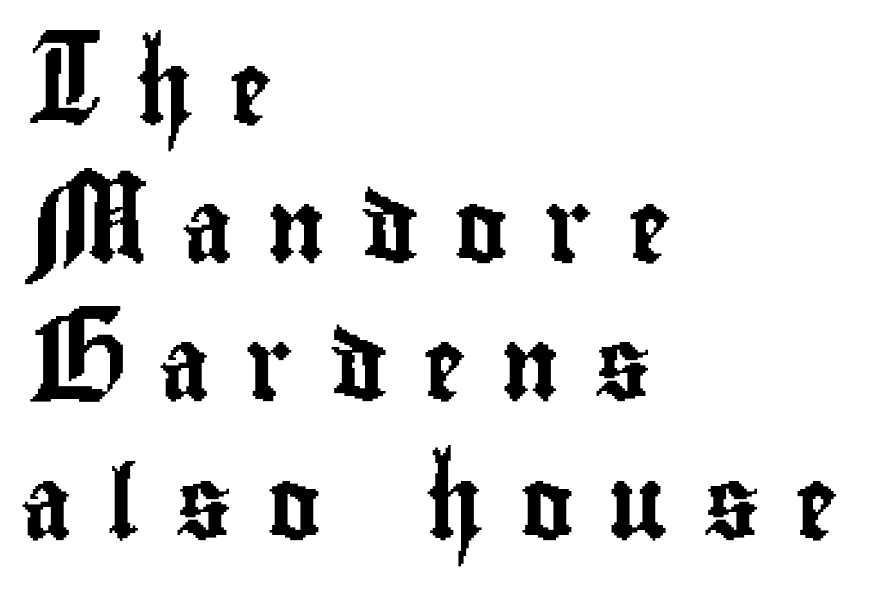
Q: Is the text italic (slanted)? A: No, it is upright.
Q: Is the typeface a serif or a sans-serif typeface? A: Sans-serif.
Q: Is the text underlined? A: No.
Q: How is the paragraph aligned? A: Left-aligned.
Q: Is the spacing between letters normal or unusually wide? A: Unusually wide.
Q: Is the spacing between lines tight, normal or loose? A: Loose.
Q: Width (condensed, normal, or wide)? A: Condensed.
Q: Stroke contrast? A: Low.
Q: x-height? A: Small.
Q: Monospaced? A: No.
